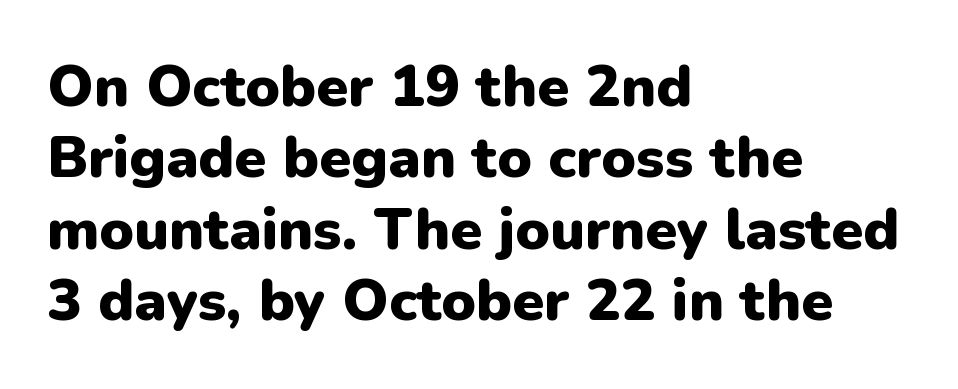
{"serif": "no", "italic": "no", "bold": "yes", "weight": "heavy", "width": "normal", "stroke_contrast": "low", "x_height": "medium", "monospaced": "no", "underline": "no", "align": "left", "line_spacing_ratio": 1.23, "letter_spacing": "normal", "letter_spacing_em": 0.0, "glyph_px": 58}
